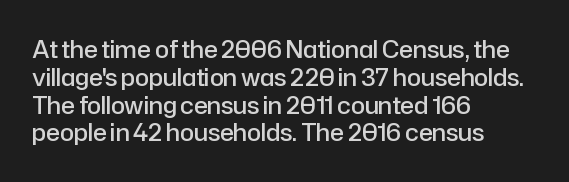
{"italic": "no", "bold": "semi", "underline": "no", "align": "left", "line_spacing_ratio": 1.21, "letter_spacing": "normal", "letter_spacing_em": 0.0, "glyph_px": 23}
